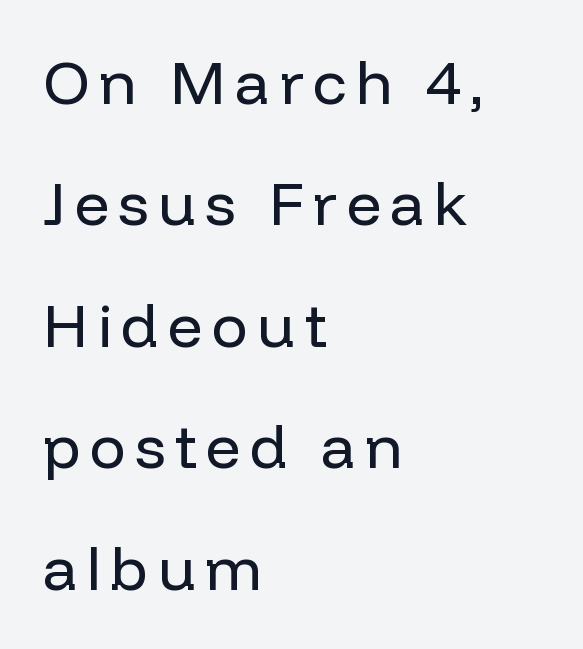
The image shows 61 px regular-weight sans-serif type, upright; set left-aligned, loose line spacing (1.99x), not underlined; low stroke contrast and a medium x-height.
